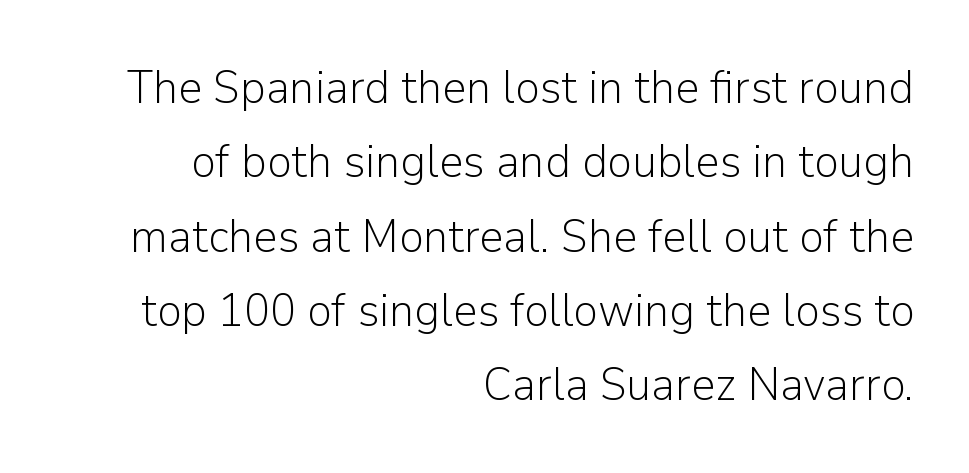
{"serif": "no", "italic": "no", "bold": "no", "weight": "light", "width": "normal", "stroke_contrast": "low", "x_height": "medium", "monospaced": "no", "underline": "no", "align": "right", "line_spacing": "normal", "line_spacing_ratio": 1.58, "letter_spacing": "normal", "letter_spacing_em": 0.0, "glyph_px": 47}
